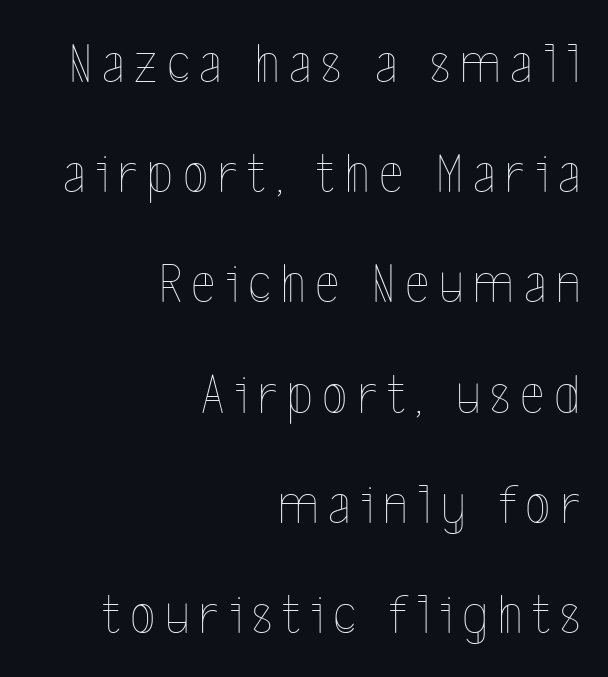
Compared with a typical body face, this is equally light or lighter still. You could fit nearly another row in the gap between these rows. The foot of each line stays bare and open. A flush-right, rag-left setting is used for this passage. Think of a printed novel: that variable character pitch is what you see here.
